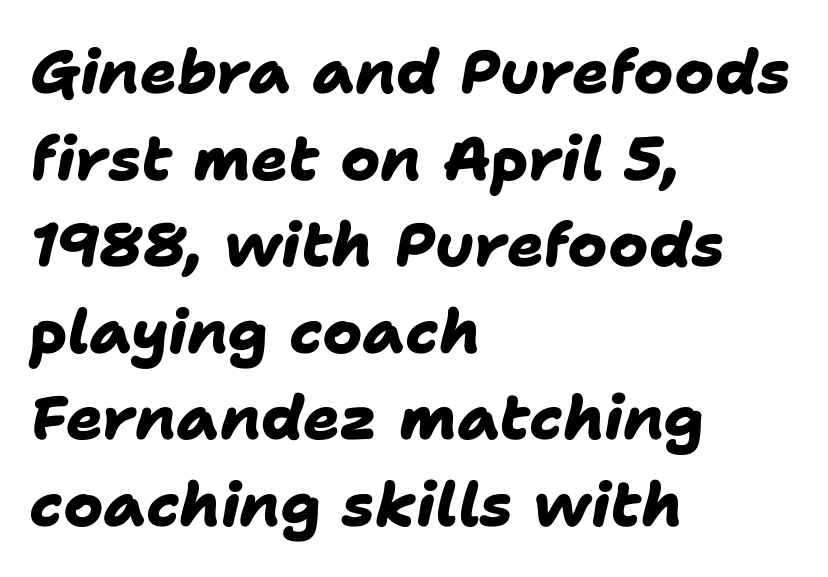
Q: Is the text bold? A: Yes.
Q: Is the typeface a serif or a sans-serif typeface? A: Sans-serif.
Q: Is the text underlined? A: No.
Q: How is the paragraph aligned? A: Left-aligned.
Q: Is the spacing between letters normal or unusually wide? A: Normal.
Q: Is the spacing between lines tight, normal or loose? A: Normal.
Q: Width (condensed, normal, or wide)? A: Normal.
Q: Stroke contrast? A: Low.
Q: x-height? A: Medium.
Q: Monospaced? A: No.
